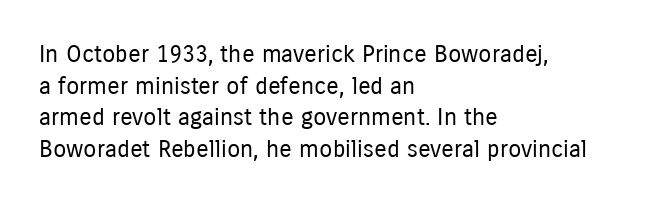
Leftover space on each line is placed entirely after the last word. The typesetting does not lean heavy: it is not bold. Honestly, the letter spacing is just normal — you wouldn't notice it. Underline: absent. If you drew a line through each stem, it would be perfectly vertical.
